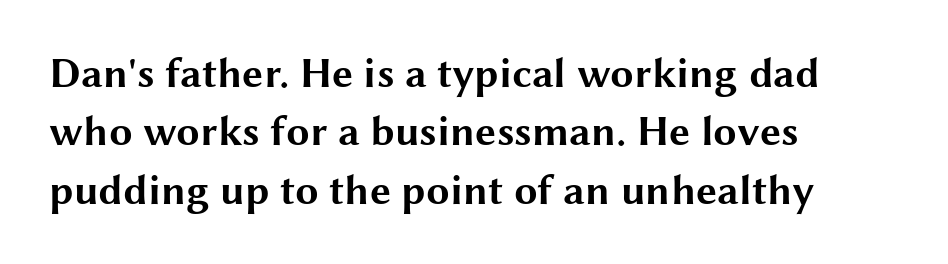
{"serif": "no", "italic": "no", "bold": "yes", "weight": "bold", "width": "wide", "stroke_contrast": "medium", "x_height": "medium", "monospaced": "no", "underline": "no", "align": "left", "line_spacing": "normal", "line_spacing_ratio": 1.39, "letter_spacing": "normal", "letter_spacing_em": 0.0, "glyph_px": 42}
